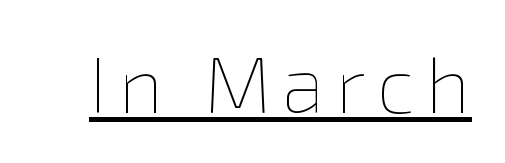
Q: Is the text bold? A: No.
Q: Is the text italic (slanted)? A: No, it is upright.
Q: Is the text underlined? A: Yes.
Q: Width (condensed, normal, or wide)? A: Normal.
Q: Stroke contrast? A: Low.
Q: x-height? A: Medium.
Q: Monospaced? A: No.
